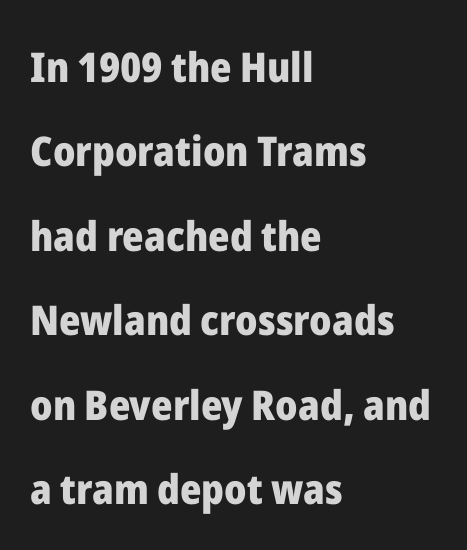
A roman cut, with each character standing at attention. Characters follow at the spacing the type designer built in. Vertical spacing — loose. The space beneath each line is pristine and unruled. The face used here is proportionally spaced, like ordinary book or web type. This rendering uses left alignment, leaving the right contour irregular.
